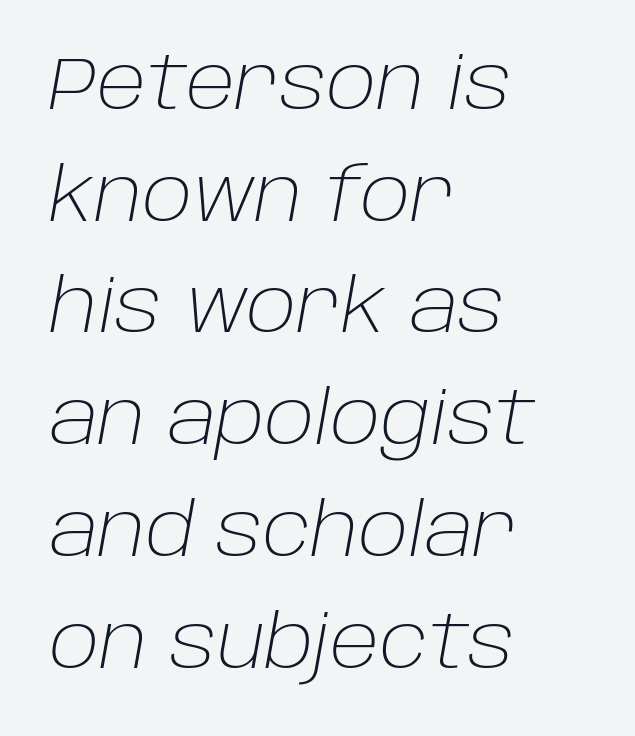
Q: Is the text bold? A: No.
Q: Is the text italic (slanted)? A: Yes, it leans right by about 10 degrees.
Q: Is the text underlined? A: No.
Q: How is the paragraph aligned? A: Left-aligned.
Q: Is the spacing between letters normal or unusually wide? A: Normal.
Q: Is the spacing between lines tight, normal or loose? A: Normal.
Q: Width (condensed, normal, or wide)? A: Normal.
Q: Stroke contrast? A: Low.
Q: x-height? A: Large.
Q: Monospaced? A: No.
